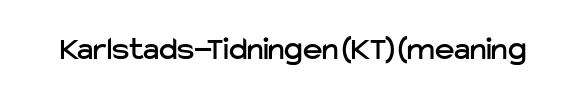
{"serif": "no", "italic": "no", "width": "normal", "stroke_contrast": "low", "x_height": "medium", "monospaced": "no", "underline": "no", "letter_spacing": "normal", "letter_spacing_em": 0.0, "glyph_px": 33}
